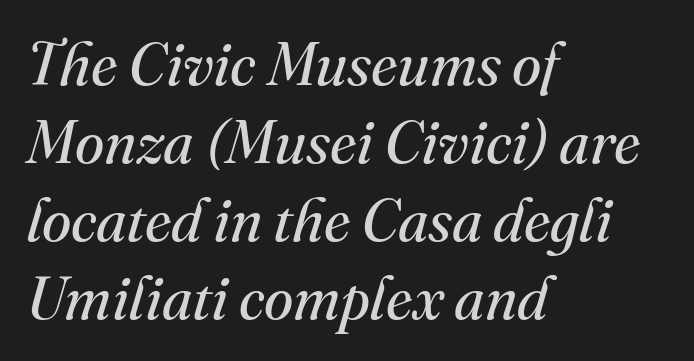
{"serif": "yes", "italic": "yes", "lean": "right", "slant_degrees": 16, "bold": "no", "weight": "regular", "width": "normal", "stroke_contrast": "medium", "x_height": "small", "monospaced": "no", "underline": "no", "align": "left", "line_spacing": "normal", "line_spacing_ratio": 1.3, "letter_spacing": "normal", "letter_spacing_em": 0.0, "glyph_px": 60}
